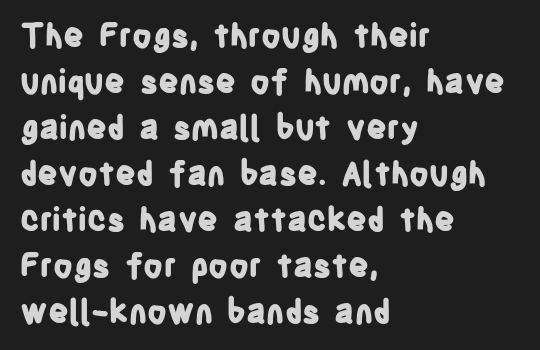
The image shows 32 px bold, condensed sans-serif type, upright; set left-aligned, normal line spacing (1.44x), normal letter spacing, not underlined; low stroke contrast and a large x-height.
